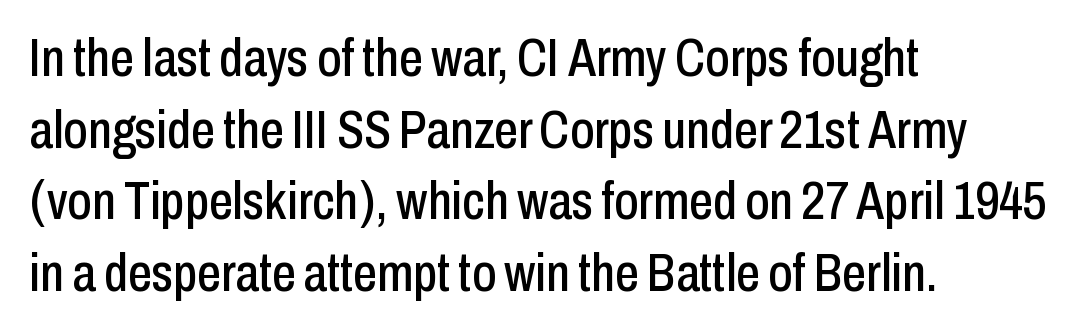
To sum up the face: it is a sans, with no serifs. A roman cut, with each character standing at attention. Observe the ordinary spacing: letters are neighbours, not strangers. Which margin do the lines hug? The left one — the right edge is uneven. This sample has the flowing, uneven cadence of proportional lettering. The leading is moderate, giving the passage an even texture.
